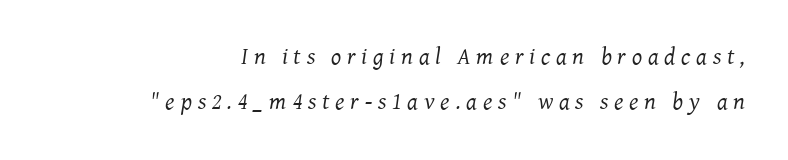
The image shows 24 px text type, italic (leaning right); set right-aligned, line spacing 1.89x, unusually wide letter spacing (+0.24 em), not underlined.
